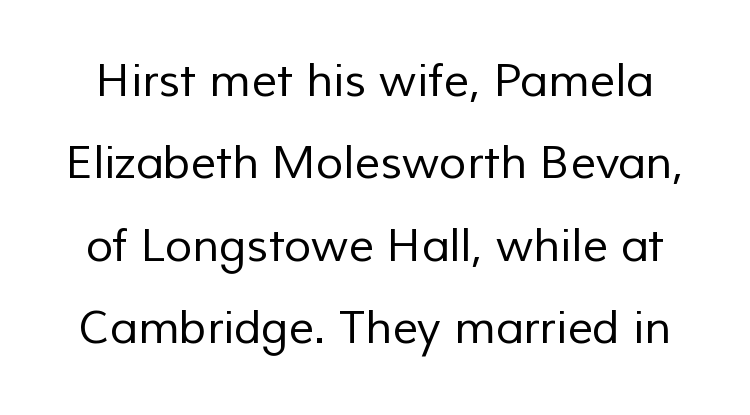
{"serif": "no", "bold": "no", "weight": "regular", "width": "normal", "stroke_contrast": "low", "x_height": "medium", "monospaced": "no", "underline": "no", "line_spacing_ratio": 1.83, "letter_spacing": "normal", "letter_spacing_em": 0.0, "glyph_px": 45}
